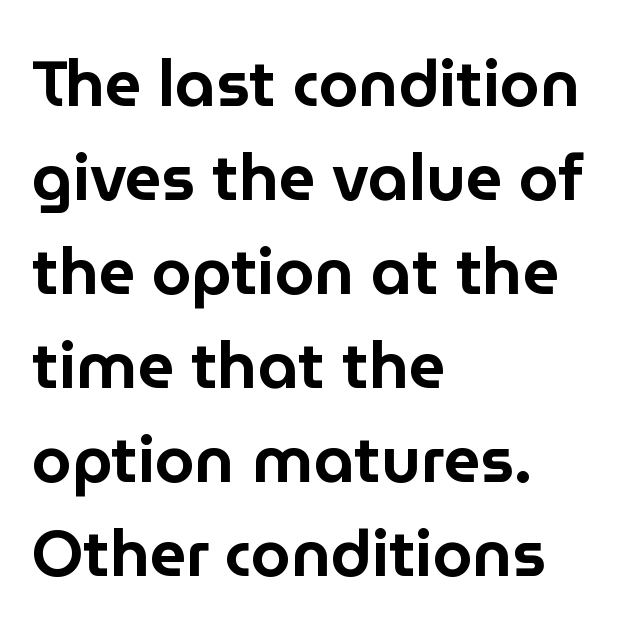
Q: Is the text italic (slanted)? A: No, it is upright.
Q: Is the typeface a serif or a sans-serif typeface? A: Sans-serif.
Q: Is the text underlined? A: No.
Q: How is the paragraph aligned? A: Left-aligned.
Q: Is the spacing between letters normal or unusually wide? A: Normal.
Q: Is the spacing between lines tight, normal or loose? A: Normal.
Q: Width (condensed, normal, or wide)? A: Normal.
Q: Stroke contrast? A: Low.
Q: x-height? A: Medium.
Q: Monospaced? A: No.
